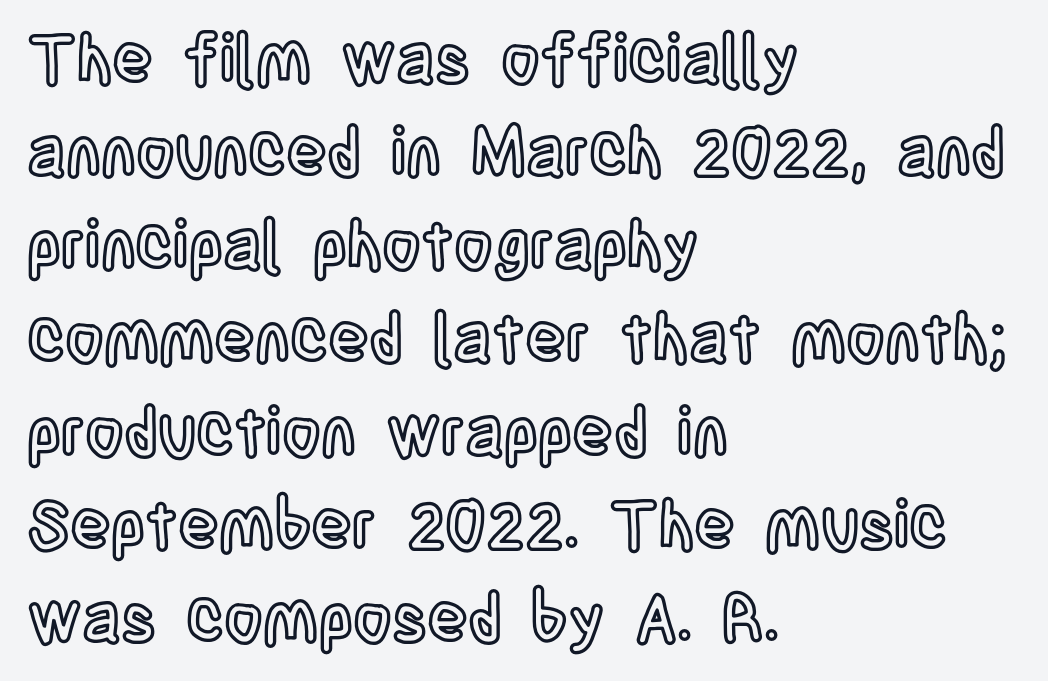
{"italic": "no", "width": "condensed", "x_height": "large", "monospaced": "no", "underline": "no", "align": "left", "line_spacing": "normal", "line_spacing_ratio": 1.39, "letter_spacing": "normal", "letter_spacing_em": 0.0, "glyph_px": 67}
